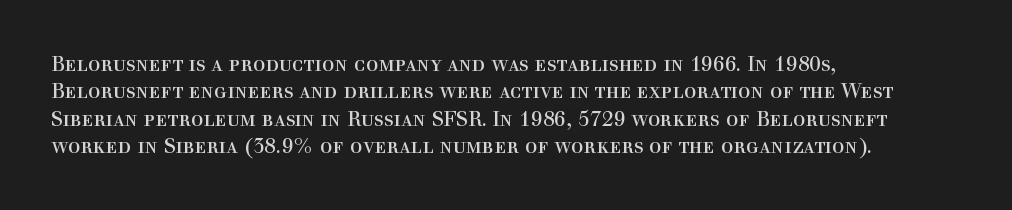
Reading down the block, your eye returns to a fixed left position each line. The weight tops out at a normal text grade. Interline gaps are of average width in this sample. The letters sit at their default tracking, neither squeezed nor spread.
